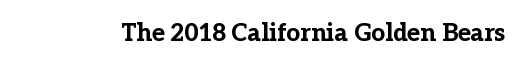
What stands out about the letter spacing? Nothing — it is the standard amount. Upright lettering throughout. Bold? Absolutely — the strokes are thick and heavy. The glyphs are unaccompanied by any horizontal stroke below them.
